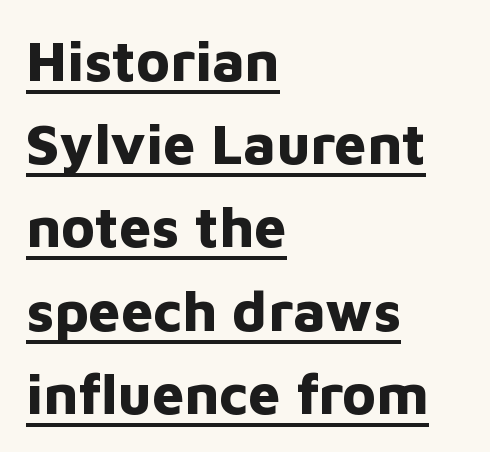
Students, observe the line beneath the letters — that is underlining. Unlike a traditional serif, this face leaves its strokes unadorned. The lettering holds an erect, upright posture throughout. Compared with typical paragraphs, the rows here are spaced about the same.
